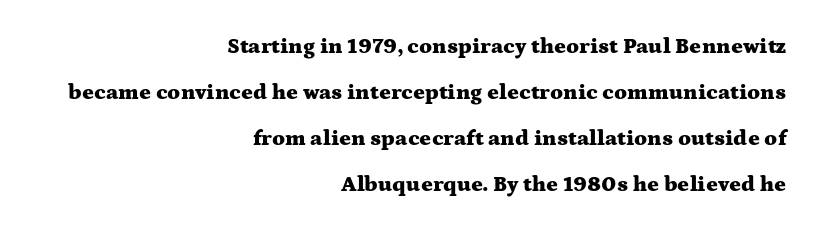
{"italic": "no", "bold": "yes", "underline": "no", "align": "right", "line_spacing": "loose", "line_spacing_ratio": 2.09, "letter_spacing": "normal", "letter_spacing_em": 0.0, "glyph_px": 22}
